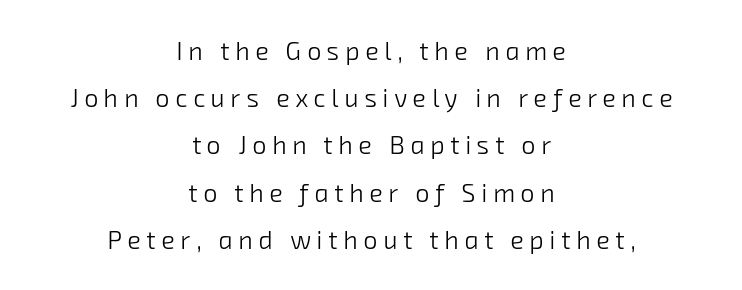
{"bold": "no", "underline": "no", "align": "center", "line_spacing_ratio": 1.89, "letter_spacing": "wide", "letter_spacing_em": 0.23, "glyph_px": 25}
